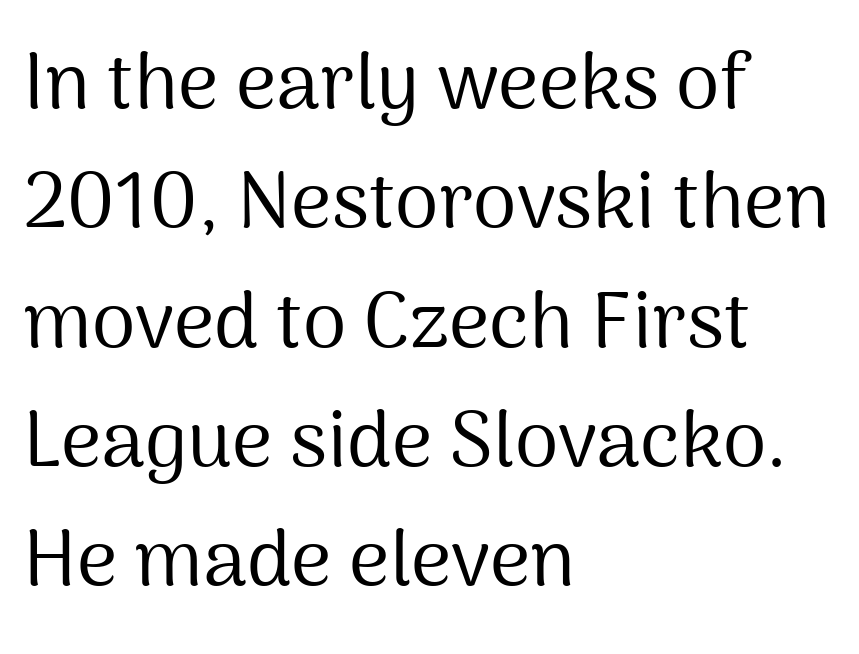
The strip under each line holds only bare page. Does extra space separate the letters? No, they use regular spacing. These lines sit exactly where default settings would place them. Bold? No — there's no thickening of the strokes. This is the regular roman posture of the typeface.
